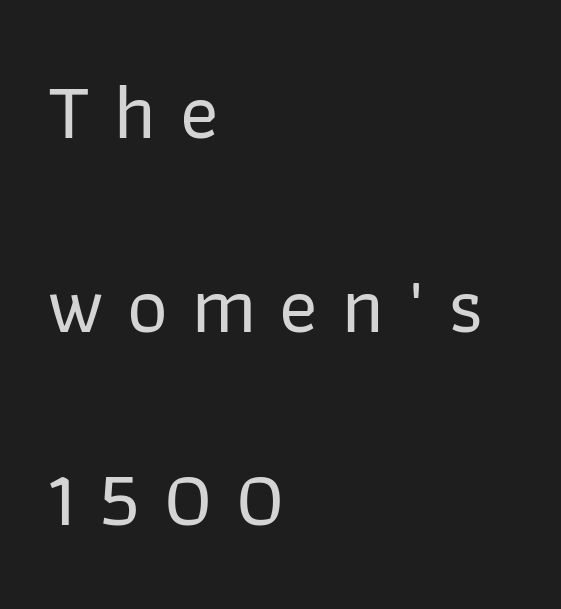
Varying glyph widths throughout — classic text-font behaviour. Ordinary non-slanted type is in use. Here the glyphs are tracked loosely, breaking word shapes into spaced letters. Unmarked baselines from the first word to the last.
